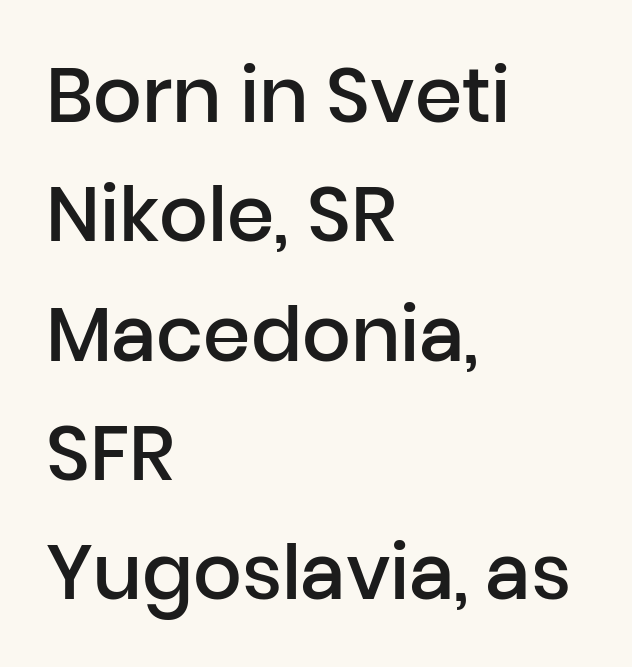
Q: Is the text bold? A: Semi-bold.
Q: Is the text italic (slanted)? A: No, it is upright.
Q: Is the typeface a serif or a sans-serif typeface? A: Sans-serif.
Q: Is the text underlined? A: No.
Q: How is the paragraph aligned? A: Left-aligned.
Q: Is the spacing between letters normal or unusually wide? A: Normal.
Q: Is the spacing between lines tight, normal or loose? A: Normal.
Q: Width (condensed, normal, or wide)? A: Normal.
Q: Stroke contrast? A: Low.
Q: x-height? A: Medium.
Q: Monospaced? A: No.
